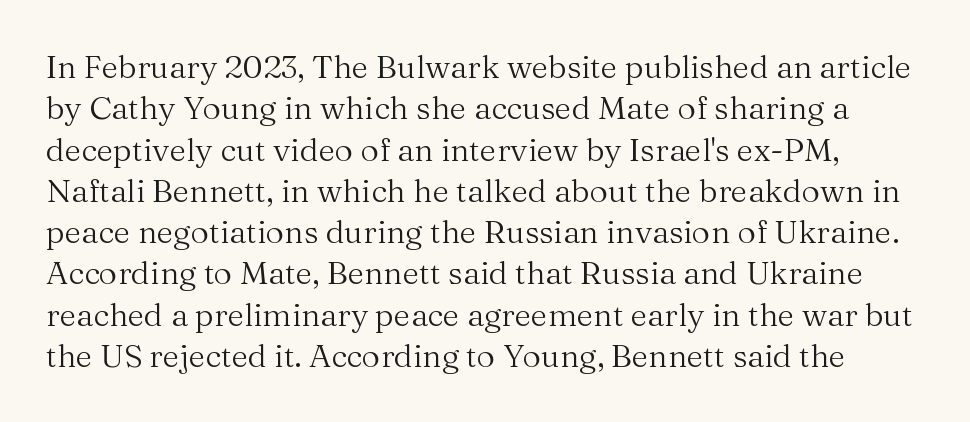
Q: Is the text bold? A: No.
Q: Is the text italic (slanted)? A: No, it is upright.
Q: Is the typeface a serif or a sans-serif typeface? A: Serif.
Q: Is the text underlined? A: No.
Q: Is the spacing between letters normal or unusually wide? A: Normal.
Q: Is the spacing between lines tight, normal or loose? A: Normal.
Q: Width (condensed, normal, or wide)? A: Normal.
Q: Stroke contrast? A: Medium.
Q: x-height? A: Medium.
Q: Monospaced? A: No.
